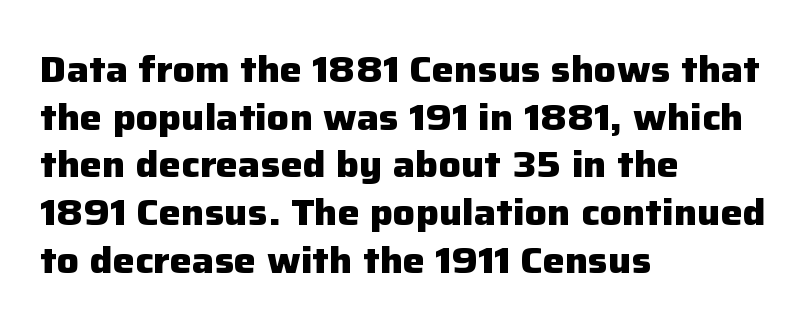
Q: Is the text bold? A: Yes.
Q: Is the text italic (slanted)? A: No, it is upright.
Q: Is the typeface a serif or a sans-serif typeface? A: Sans-serif.
Q: Is the text underlined? A: No.
Q: How is the paragraph aligned? A: Left-aligned.
Q: Is the spacing between letters normal or unusually wide? A: Normal.
Q: Is the spacing between lines tight, normal or loose? A: Normal.
Q: Width (condensed, normal, or wide)? A: Normal.
Q: Stroke contrast? A: Low.
Q: x-height? A: Medium.
Q: Monospaced? A: No.
